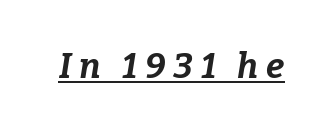
Q: Is the text bold? A: Yes.
Q: Is the text italic (slanted)? A: Yes, it leans right by about 9 degrees.
Q: Is the text underlined? A: Yes.
Q: Is the spacing between letters normal or unusually wide? A: Unusually wide.
Q: Width (condensed, normal, or wide)? A: Normal.
Q: Stroke contrast? A: Low.
Q: x-height? A: Medium.
Q: Monospaced? A: No.
